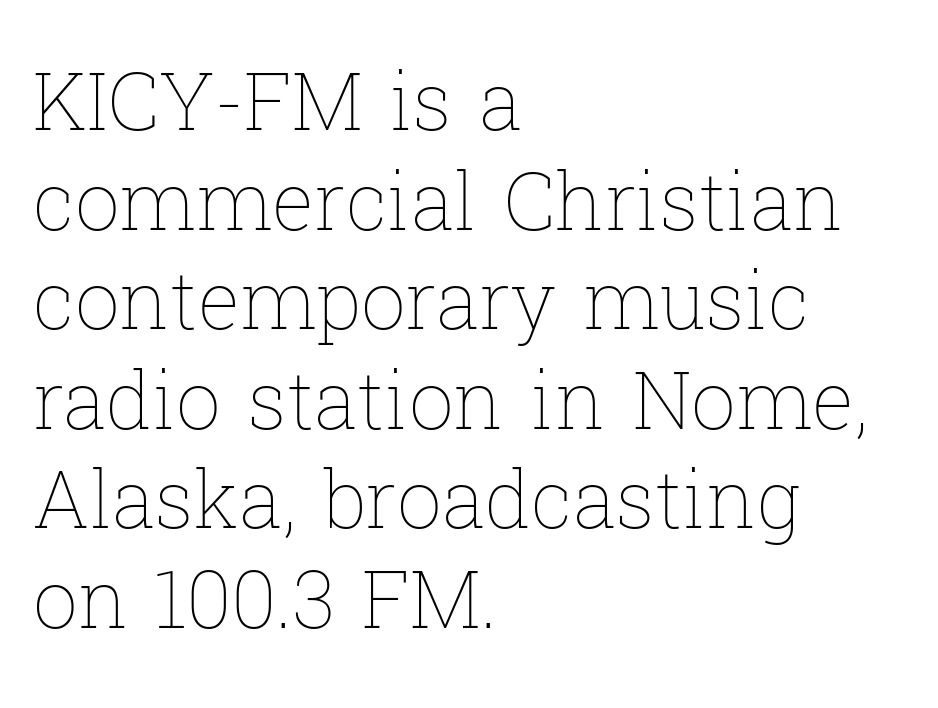
Q: Is the text bold? A: No.
Q: Is the text italic (slanted)? A: No, it is upright.
Q: Is the text underlined? A: No.
Q: How is the paragraph aligned? A: Left-aligned.
Q: Is the spacing between letters normal or unusually wide? A: Normal.
Q: Is the spacing between lines tight, normal or loose? A: Normal.
Q: Width (condensed, normal, or wide)? A: Normal.
Q: Stroke contrast? A: Low.
Q: x-height? A: Medium.
Q: Monospaced? A: No.
